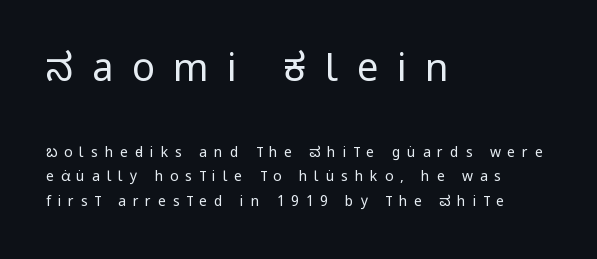
{"serif": "no", "italic": "no", "bold": "no", "weight": "regular", "width": "condensed", "stroke_contrast": "low", "x_height": "large", "monospaced": "no", "underline": "no", "align": "left", "line_spacing_ratio": 1.77, "letter_spacing": "wide", "letter_spacing_em": 0.49, "larger_block": "first", "size_ratio": 2.71, "glyph_px": 38}
